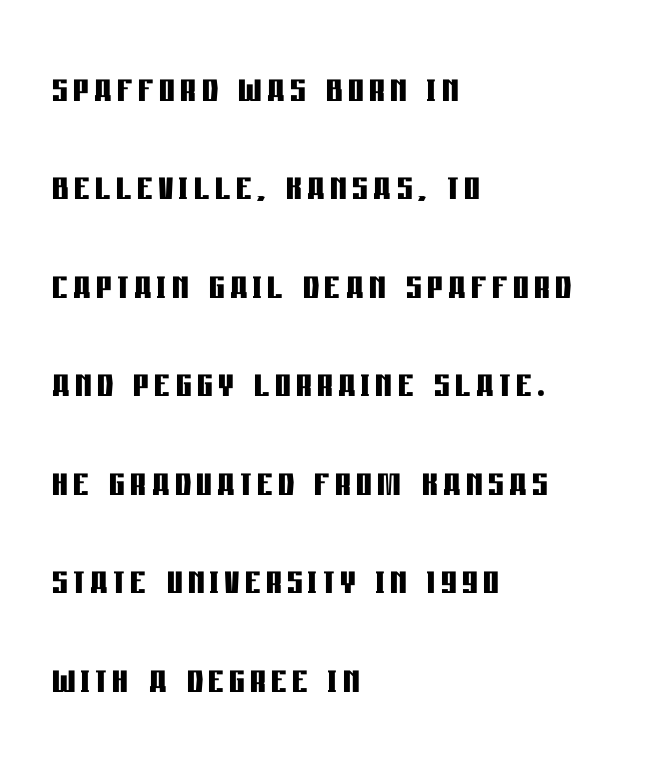
{"serif": "no", "italic": "no", "bold": "yes", "weight": "semibold", "width": "condensed", "stroke_contrast": "low", "x_height": "large", "monospaced": "no", "underline": "no", "align": "left", "line_spacing": "loose", "line_spacing_ratio": 2.01, "glyph_px": 49}
